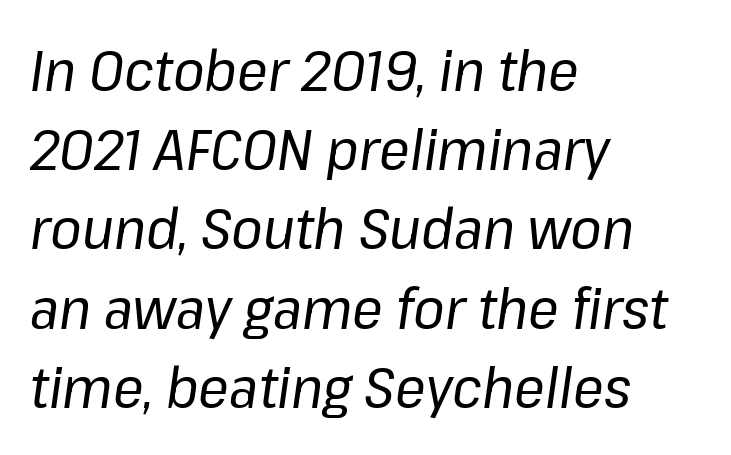
The image shows 57 px regular-weight type, italic (leaning right); set left-aligned, normal line spacing (1.39x), normal letter spacing, not underlined; low stroke contrast and a medium x-height.
